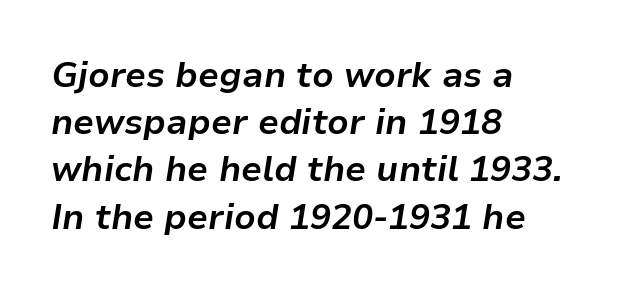
Q: Is the text bold? A: Yes.
Q: Is the text italic (slanted)? A: Yes, it leans right by about 9 degrees.
Q: Is the text underlined? A: No.
Q: How is the paragraph aligned? A: Left-aligned.
Q: Is the spacing between letters normal or unusually wide? A: Normal.
Q: Is the spacing between lines tight, normal or loose? A: Normal.
Q: Width (condensed, normal, or wide)? A: Normal.
Q: Stroke contrast? A: Low.
Q: x-height? A: Medium.
Q: Monospaced? A: No.
